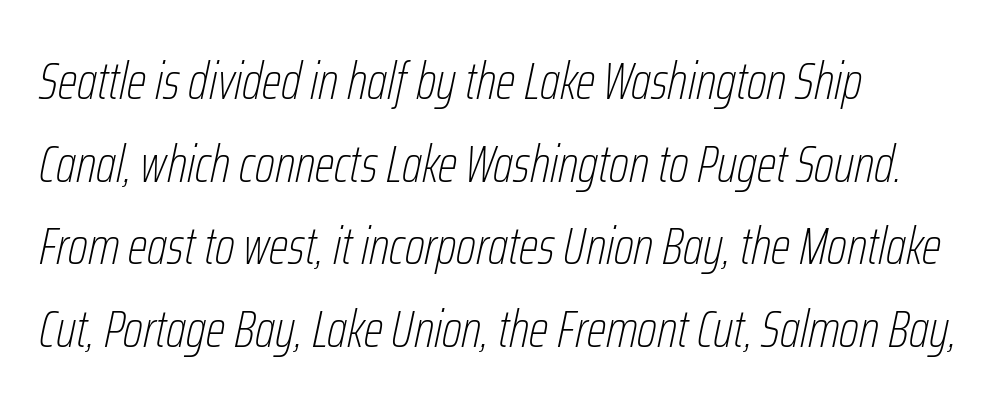
This sample uses an oblique cut, with every glyph tilted off the vertical. Stroke thickness stays within the range of a standard reading face or lighter. The specimen omits any rule beneath the text block's lines. Notice how the passage keeps a crisp vertical edge on the left only. Does extra space separate the letters? No, they use regular spacing.
